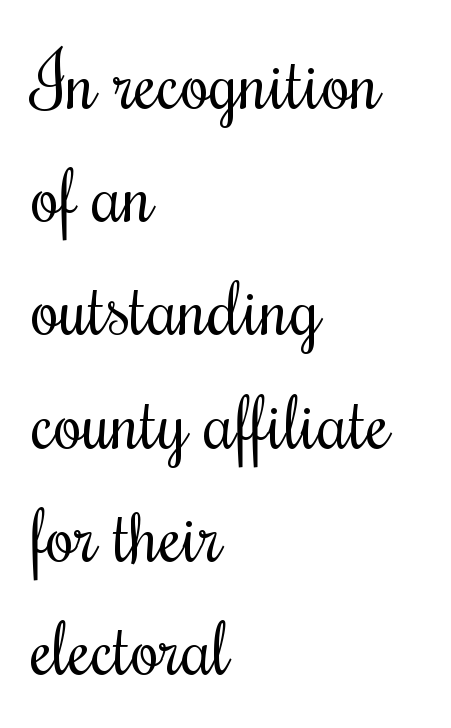
Q: Is the text bold? A: No.
Q: Is the text italic (slanted)? A: Yes.
Q: Is the text underlined? A: No.
Q: How is the paragraph aligned? A: Left-aligned.
Q: Is the spacing between letters normal or unusually wide? A: Normal.
Q: Is the spacing between lines tight, normal or loose? A: Normal.
Q: Width (condensed, normal, or wide)? A: Condensed.
Q: Stroke contrast? A: Medium.
Q: x-height? A: Small.
Q: Monospaced? A: No.
